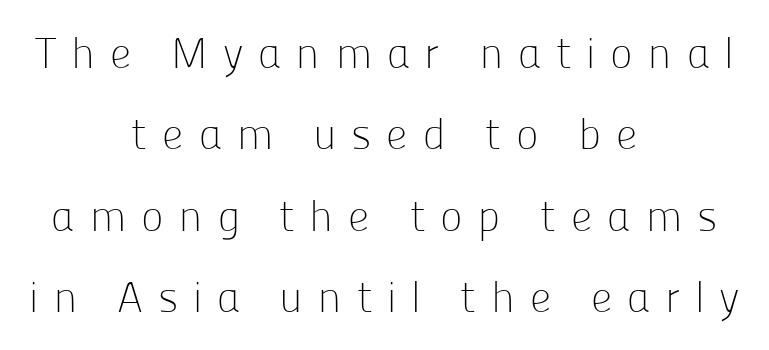
Q: Is the text bold? A: No.
Q: Is the text italic (slanted)? A: No, it is upright.
Q: Is the typeface a serif or a sans-serif typeface? A: Sans-serif.
Q: Is the text underlined? A: No.
Q: How is the paragraph aligned? A: Centered.
Q: Is the spacing between letters normal or unusually wide? A: Unusually wide.
Q: Width (condensed, normal, or wide)? A: Normal.
Q: Stroke contrast? A: Low.
Q: x-height? A: Medium.
Q: Monospaced? A: No.
